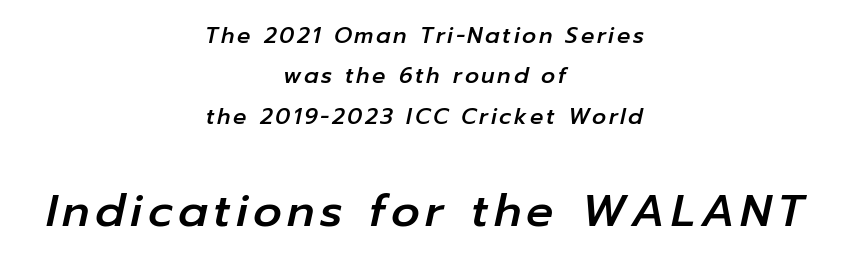
{"italic": "yes", "lean": "right", "slant_degrees": 12, "width": "normal", "stroke_contrast": "low", "x_height": "medium", "monospaced": "no", "underline": "no", "align": "center", "line_spacing_ratio": 1.84, "larger_block": "second", "size_ratio": 2.05, "glyph_px": 45}
